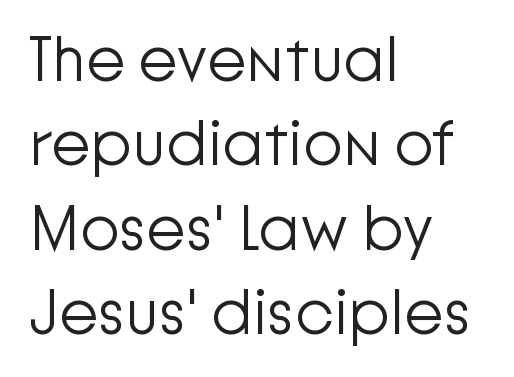
The image shows 64 px light sans-serif type, upright; set left-aligned, normal line spacing (1.32x), normal letter spacing, not underlined; low stroke contrast and a medium x-height.
